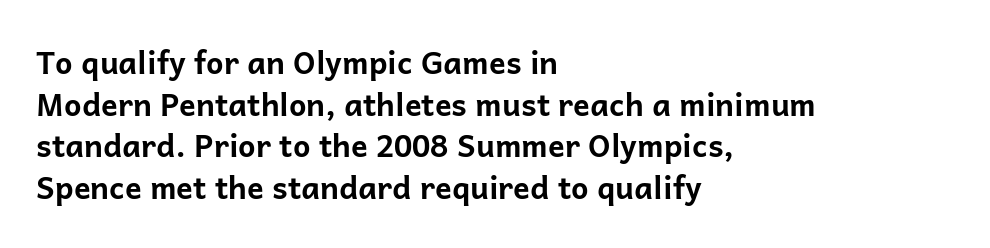
The image shows 31 px bold sans-serif type, upright; set left-aligned, normal line spacing (1.34x), normal letter spacing, not underlined; low stroke contrast and a medium x-height.
